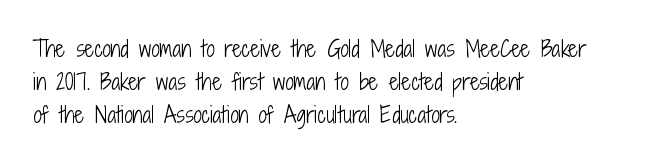
The image shows 21 px text type, upright; set left-aligned, normal line spacing (1.58x), normal letter spacing, not underlined.
